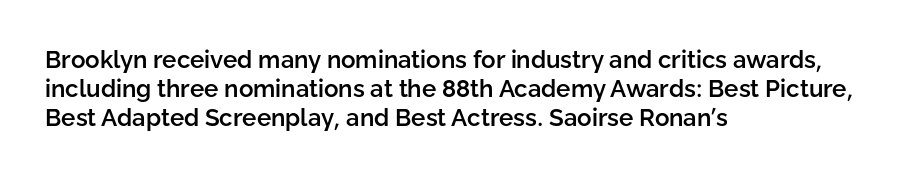
The image shows 24 px text type, upright; set left-aligned, line spacing 1.21x, normal letter spacing, not underlined.
